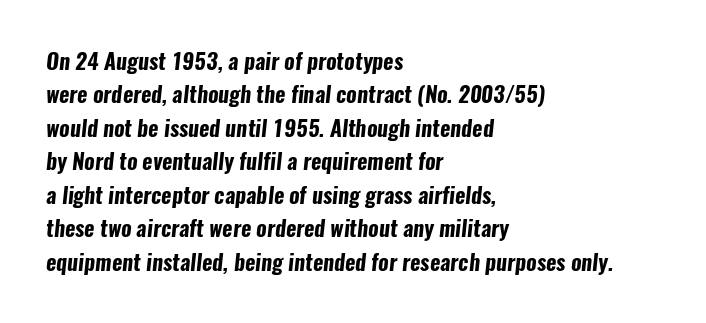
The image shows 22 px bold type; set left-aligned, normal line spacing (1.52x), normal letter spacing, not underlined.
